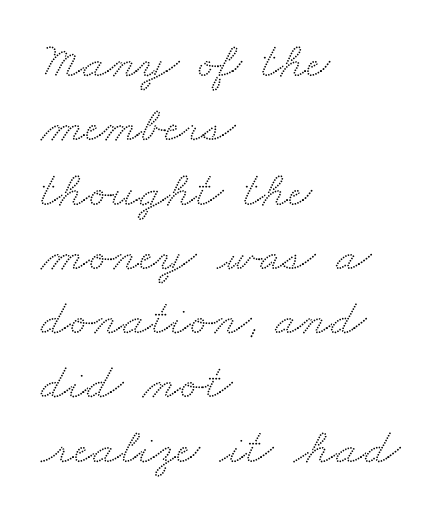
Q: Is the typeface a serif or a sans-serif typeface? A: Serif.
Q: Is the text underlined? A: No.
Q: How is the paragraph aligned? A: Left-aligned.
Q: Is the spacing between letters normal or unusually wide? A: Normal.
Q: Is the spacing between lines tight, normal or loose? A: Normal.
Q: Width (condensed, normal, or wide)? A: Wide.
Q: Stroke contrast? A: Medium.
Q: x-height? A: Small.
Q: Monospaced? A: No.
